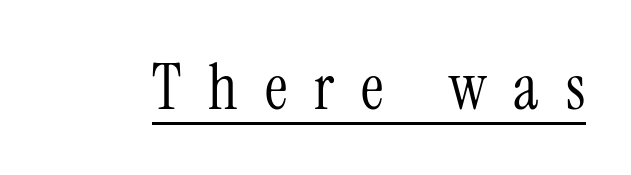
Q: Is the text bold? A: No.
Q: Is the text italic (slanted)? A: No, it is upright.
Q: Is the typeface a serif or a sans-serif typeface? A: Serif.
Q: Is the text underlined? A: Yes.
Q: Is the spacing between letters normal or unusually wide? A: Unusually wide.
Q: Width (condensed, normal, or wide)? A: Condensed.
Q: Stroke contrast? A: Medium.
Q: x-height? A: Medium.
Q: Monospaced? A: No.
